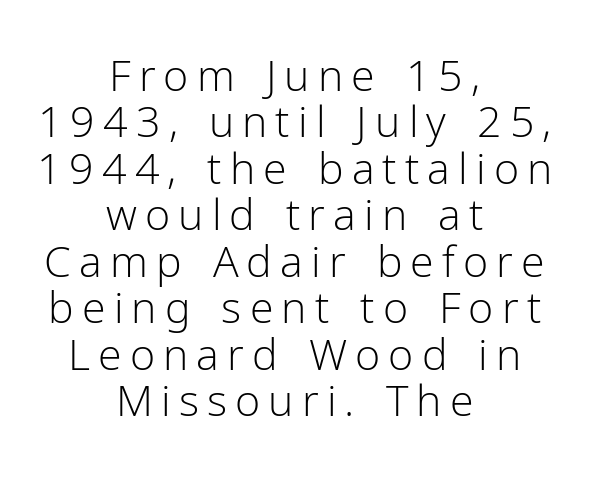
Q: Is the text bold? A: No.
Q: Is the text italic (slanted)? A: No, it is upright.
Q: Is the typeface a serif or a sans-serif typeface? A: Sans-serif.
Q: Is the text underlined? A: No.
Q: How is the paragraph aligned? A: Centered.
Q: Is the spacing between lines tight, normal or loose? A: Tight.
Q: Width (condensed, normal, or wide)? A: Normal.
Q: Stroke contrast? A: Low.
Q: x-height? A: Medium.
Q: Monospaced? A: No.
